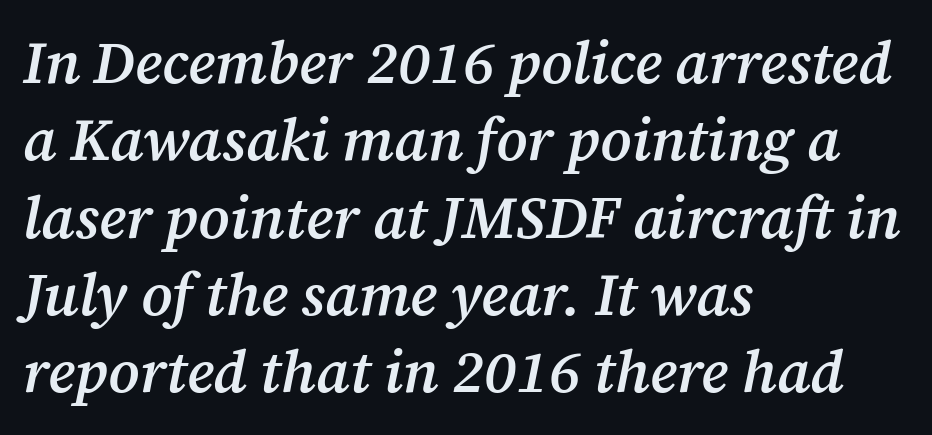
The image shows 59 px semibold serif type, italic (leaning right); set left-aligned, normal line spacing (1.31x), normal letter spacing, not underlined; medium stroke contrast and a medium x-height.
